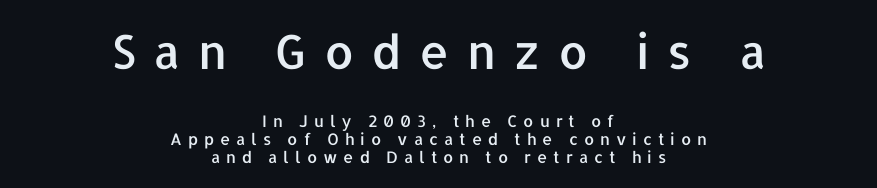
The image shows 47 px sans-serif type, upright; set centered, tight line spacing (1.12x), unusually wide letter spacing (+0.37 em), not underlined; the first (top) block is 2.94x larger; low stroke contrast and a medium x-height.
